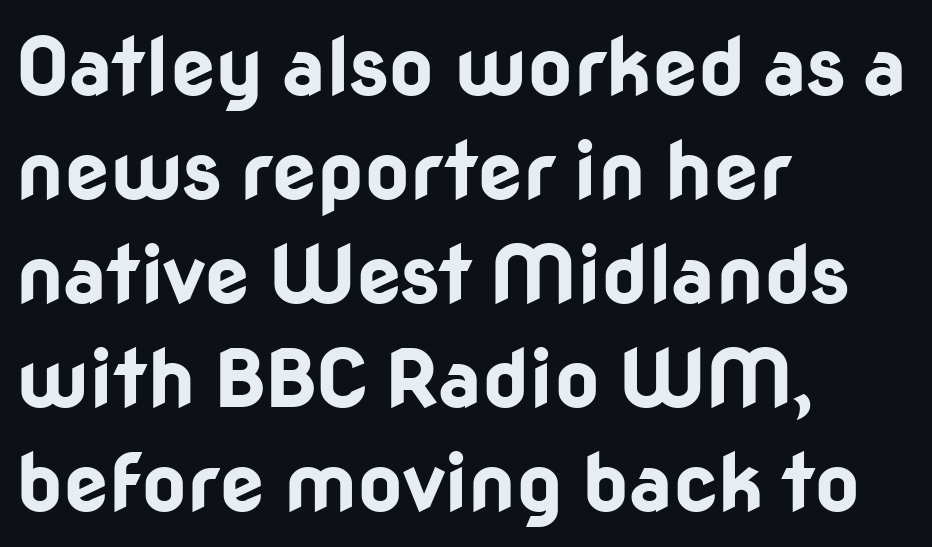
The image shows 80 px bold sans-serif type, upright; set left-aligned, normal line spacing (1.3x), normal letter spacing, not underlined; low stroke contrast and a medium x-height.
